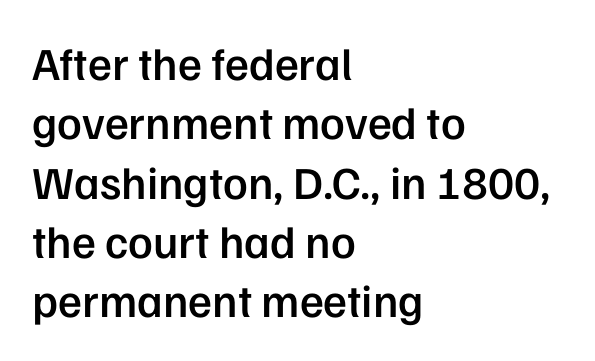
Q: Is the text bold? A: Semi-bold.
Q: Is the text italic (slanted)? A: No, it is upright.
Q: Is the typeface a serif or a sans-serif typeface? A: Sans-serif.
Q: Is the text underlined? A: No.
Q: How is the paragraph aligned? A: Left-aligned.
Q: Is the spacing between letters normal or unusually wide? A: Normal.
Q: Is the spacing between lines tight, normal or loose? A: Normal.
Q: Width (condensed, normal, or wide)? A: Normal.
Q: Stroke contrast? A: Low.
Q: x-height? A: Medium.
Q: Monospaced? A: No.
